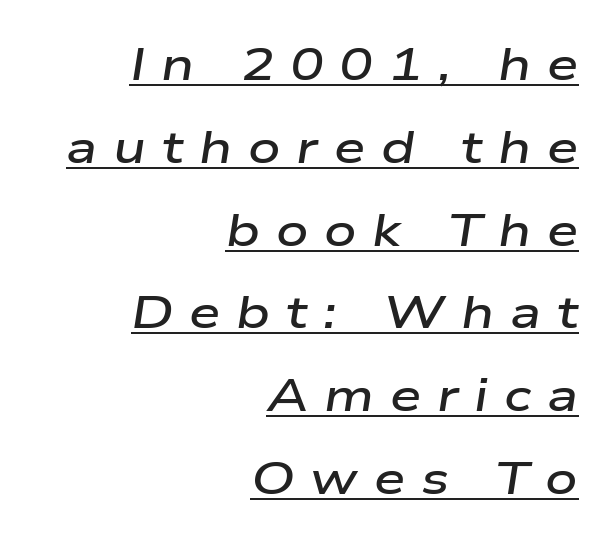
The image shows 45 px semibold, wide type, italic (leaning right); set right-aligned, line spacing 1.84x, unusually wide letter spacing (+0.35 em), underlined; low stroke contrast and a medium x-height.
